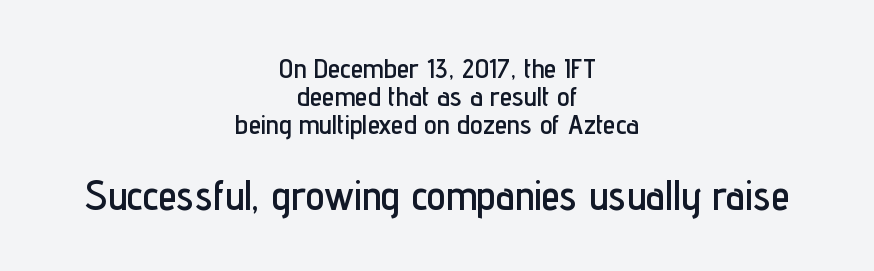
The image shows 42 px condensed sans-serif type, upright; set centered, tight line spacing (1.0x), normal letter spacing, not underlined; the second (bottom) block is 1.5x larger; low stroke contrast and a medium x-height.
